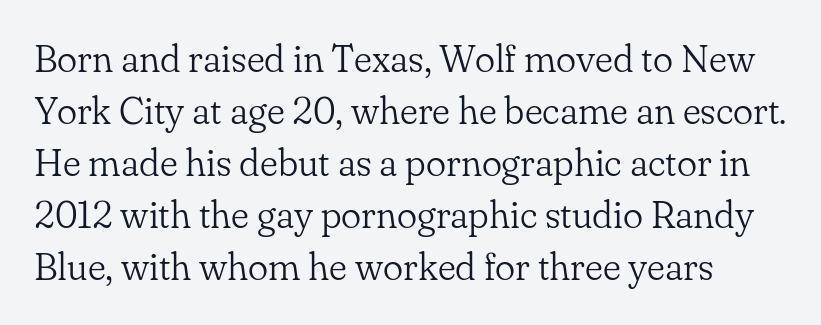
The rendering uses natural spacing where letterforms have individual widths. Vertical strokes here are truly vertical. A serif font was chosen for this passage. This rendering features lettering with no underline. The vertical gap from one line to the next is medium. The typesetting does not lean heavy: it is not bold.
